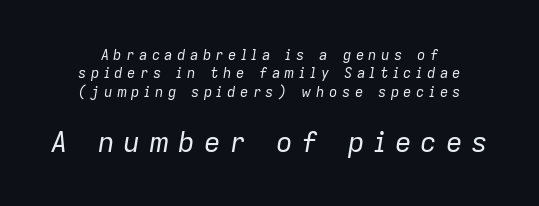
Looking at the ascenders, they clearly lean. Each stroke keeps to a modest, everyday thickness or less. Tracking here is generous; glyphs stand well apart from one another. Check under the words: just untouched page.
